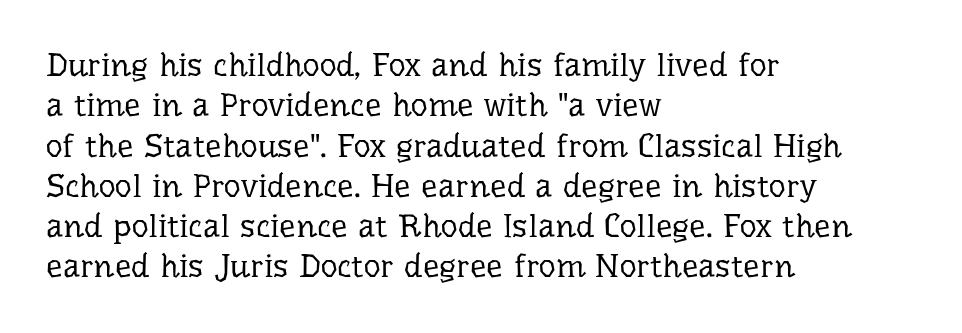
Q: Is the text bold? A: No.
Q: Is the text italic (slanted)? A: No, it is upright.
Q: Is the typeface a serif or a sans-serif typeface? A: Serif.
Q: Is the text underlined? A: No.
Q: How is the paragraph aligned? A: Left-aligned.
Q: Is the spacing between letters normal or unusually wide? A: Normal.
Q: Width (condensed, normal, or wide)? A: Normal.
Q: Stroke contrast? A: Low.
Q: x-height? A: Medium.
Q: Monospaced? A: No.
